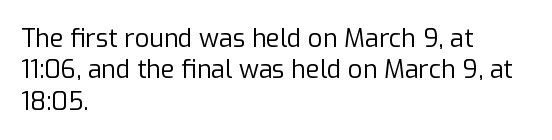
The image shows 25 px text type, upright; set left-aligned, normal line spacing (1.26x), normal letter spacing, not underlined.
